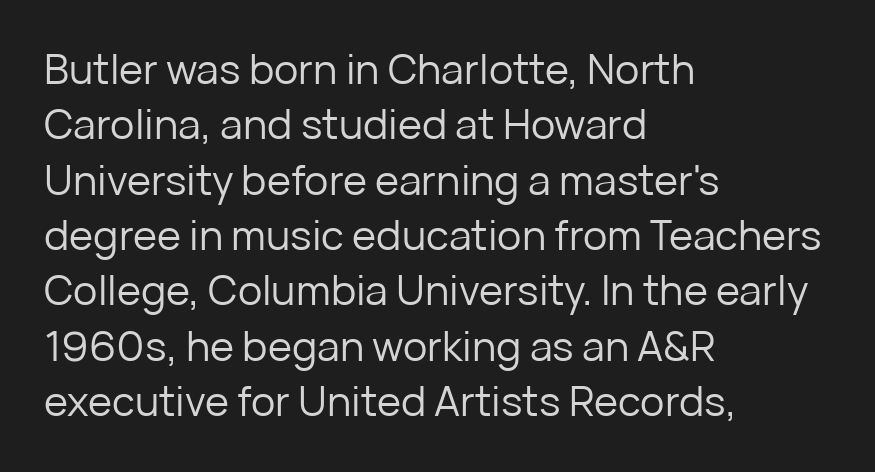
The image shows 41 px regular-weight sans-serif type, upright; set left-aligned, normal line spacing (1.35x), normal letter spacing, not underlined; low stroke contrast and a medium x-height.
